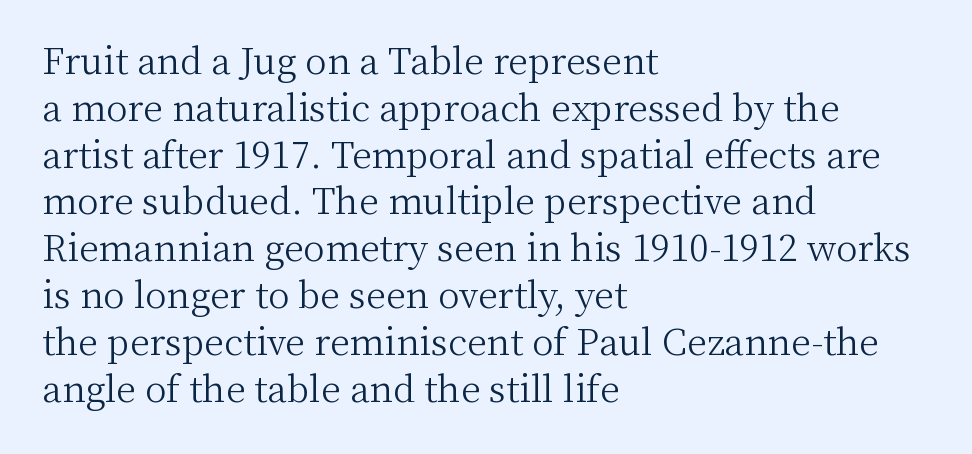
Q: Is the text bold? A: No.
Q: Is the text italic (slanted)? A: No, it is upright.
Q: Is the typeface a serif or a sans-serif typeface? A: Serif.
Q: Is the text underlined? A: No.
Q: How is the paragraph aligned? A: Left-aligned.
Q: Is the spacing between letters normal or unusually wide? A: Normal.
Q: Is the spacing between lines tight, normal or loose? A: Normal.
Q: Width (condensed, normal, or wide)? A: Normal.
Q: Stroke contrast? A: Medium.
Q: x-height? A: Medium.
Q: Monospaced? A: No.
